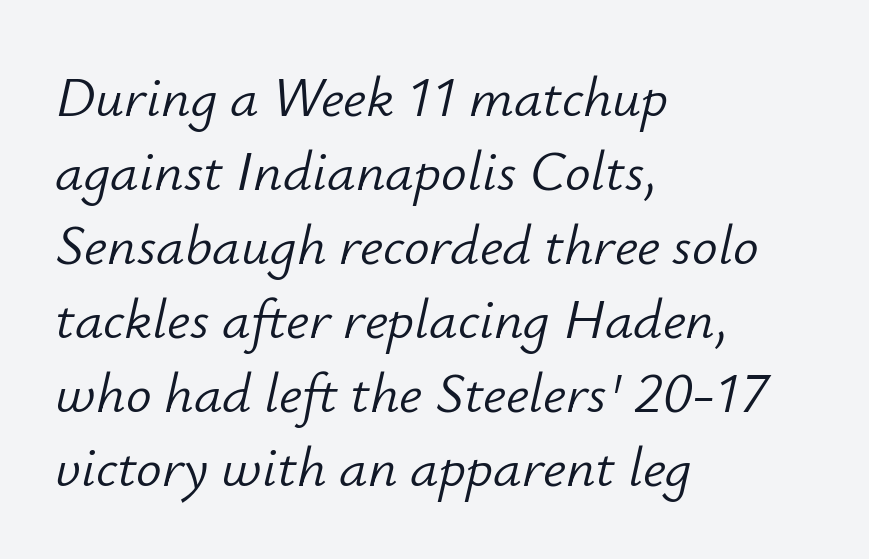
Q: Is the text bold? A: No.
Q: Is the text italic (slanted)? A: Yes, it leans right by about 12 degrees.
Q: Is the text underlined? A: No.
Q: How is the paragraph aligned? A: Left-aligned.
Q: Is the spacing between letters normal or unusually wide? A: Normal.
Q: Is the spacing between lines tight, normal or loose? A: Normal.
Q: Width (condensed, normal, or wide)? A: Normal.
Q: Stroke contrast? A: Low.
Q: x-height? A: Small.
Q: Monospaced? A: No.
